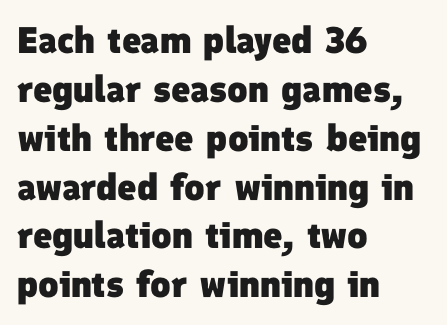
Q: Is the text bold? A: Yes.
Q: Is the typeface a serif or a sans-serif typeface? A: Sans-serif.
Q: Is the text underlined? A: No.
Q: How is the paragraph aligned? A: Left-aligned.
Q: Is the spacing between letters normal or unusually wide? A: Normal.
Q: Is the spacing between lines tight, normal or loose? A: Normal.
Q: Width (condensed, normal, or wide)? A: Normal.
Q: Stroke contrast? A: Low.
Q: x-height? A: Medium.
Q: Monospaced? A: No.
